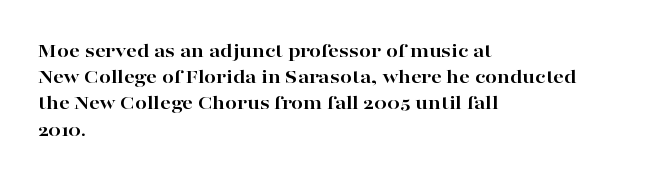
Q: Is the text bold? A: Yes.
Q: Is the text italic (slanted)? A: No, it is upright.
Q: Is the text underlined? A: No.
Q: How is the paragraph aligned? A: Left-aligned.
Q: Is the spacing between letters normal or unusually wide? A: Normal.
Q: Is the spacing between lines tight, normal or loose? A: Normal.
